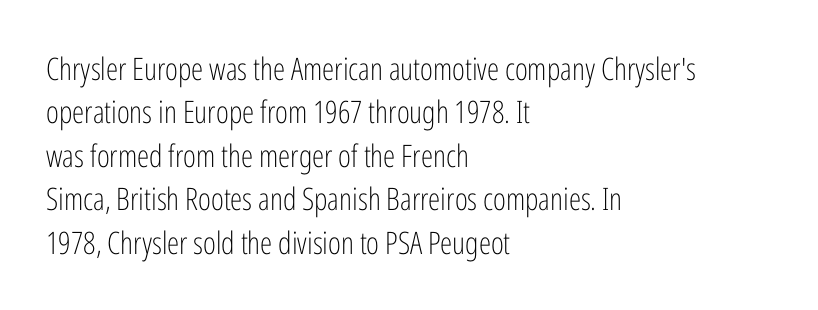
The image shows 31 px light, condensed sans-serif type, upright; set left-aligned, normal line spacing (1.4x), normal letter spacing, not underlined; low stroke contrast and a medium x-height.
